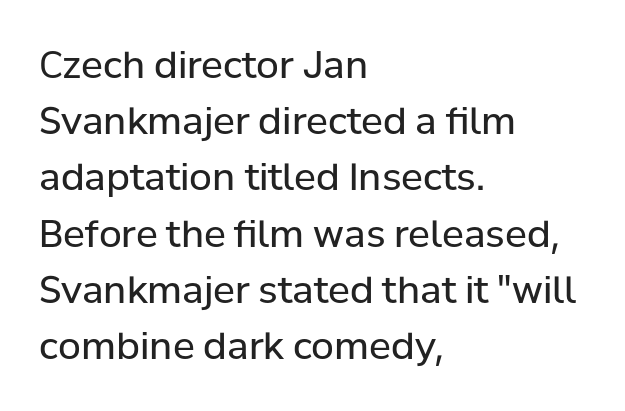
The image shows 37 px regular-weight sans-serif type, upright; set left-aligned, normal line spacing (1.52x), normal letter spacing, not underlined; low stroke contrast and a medium x-height.
